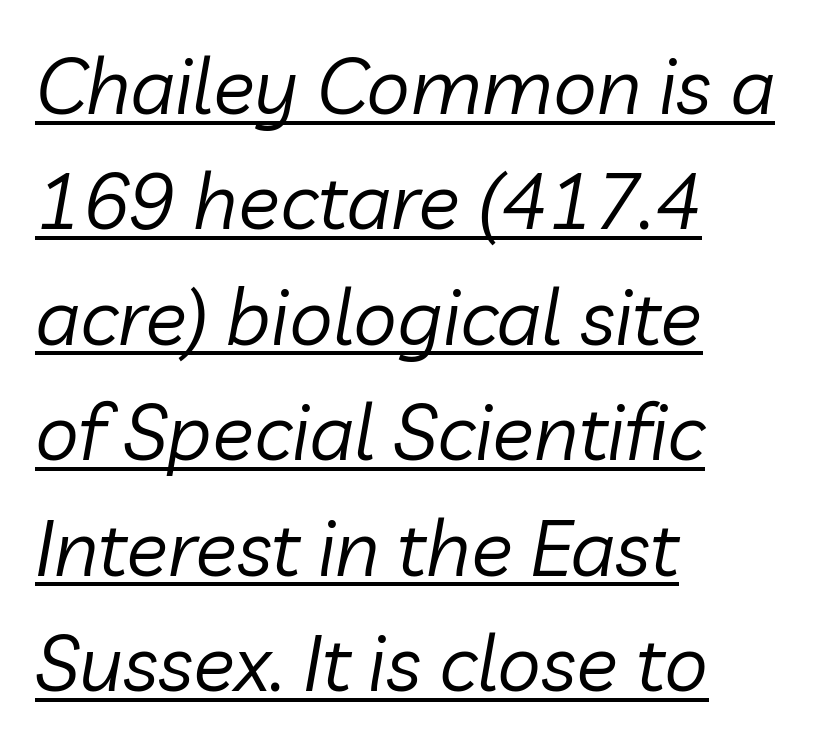
{"italic": "yes", "lean": "right", "slant_degrees": 10, "bold": "no", "weight": "regular", "width": "normal", "stroke_contrast": "low", "x_height": "medium", "monospaced": "no", "underline": "yes", "align": "left", "line_spacing": "normal", "line_spacing_ratio": 1.48, "letter_spacing": "normal", "letter_spacing_em": 0.0, "glyph_px": 78}
